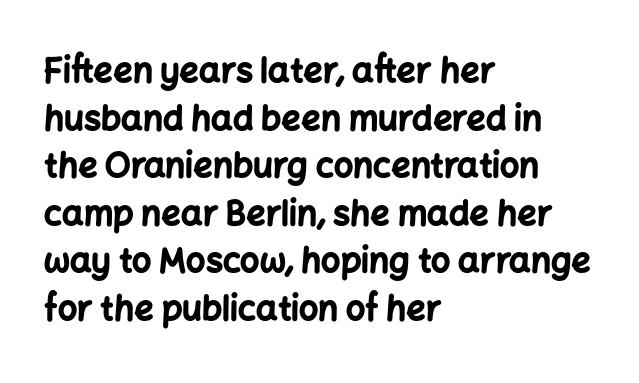
Spacing verdict: proportional, widths tailored to each character. Spacing between characters is what you'd get straight out of the box. Plenty of ink on the page — the face is bold. The typeface chosen for these lines omits serifs. The rows are spaced the way most documents space them. The rag falls on the right side of this text block.
